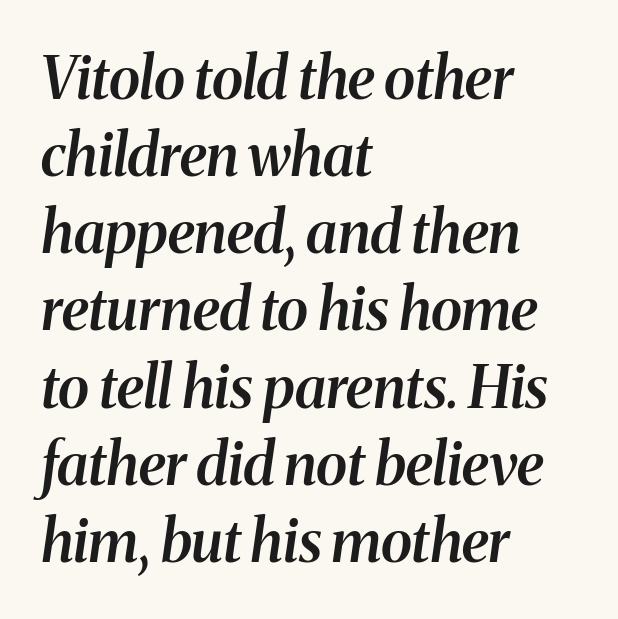
Glance below the letters and you will spot only blank space. This sample has the flowing, uneven cadence of proportional lettering. The lines in this sample share a left origin and differ only in where they stop. Its strokes are somewhat broadened, the hallmark of semibold type.
